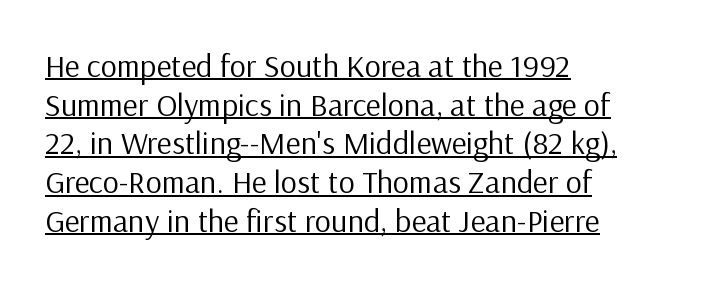
{"serif": "no", "italic": "no", "bold": "no", "weight": "regular", "width": "normal", "stroke_contrast": "low", "x_height": "medium", "monospaced": "no", "underline": "yes", "align": "left", "line_spacing_ratio": 1.21, "letter_spacing": "normal", "letter_spacing_em": 0.0, "glyph_px": 32}
